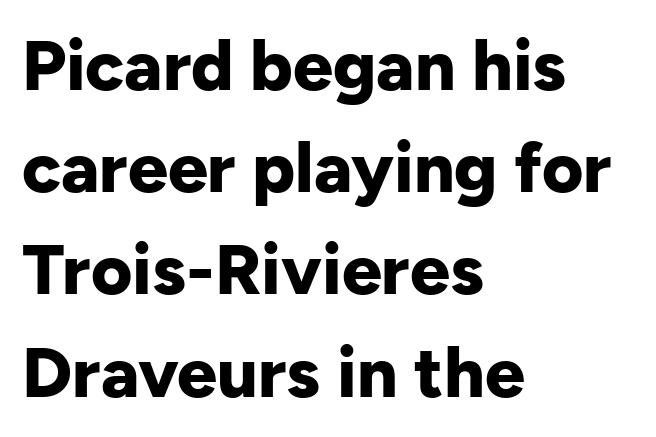
{"serif": "no", "italic": "no", "bold": "yes", "weight": "bold", "width": "normal", "stroke_contrast": "low", "x_height": "medium", "monospaced": "no", "underline": "no", "align": "left", "line_spacing": "normal", "line_spacing_ratio": 1.44, "letter_spacing": "normal", "letter_spacing_em": 0.0, "glyph_px": 71}
